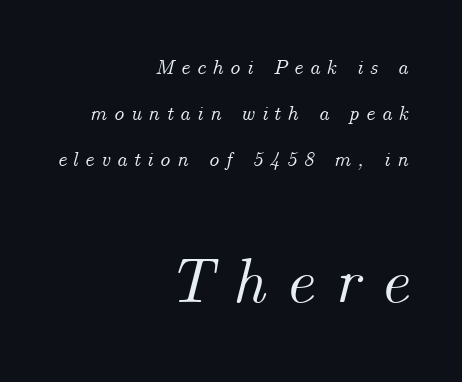
The gaps between neighbouring characters are conspicuously large. The text block is weighted toward the right margin, trailing off unevenly leftward. Horizontal bands of white between lines are thick stripes. Looks like regular typesetting: each glyph gets only the width it needs.
